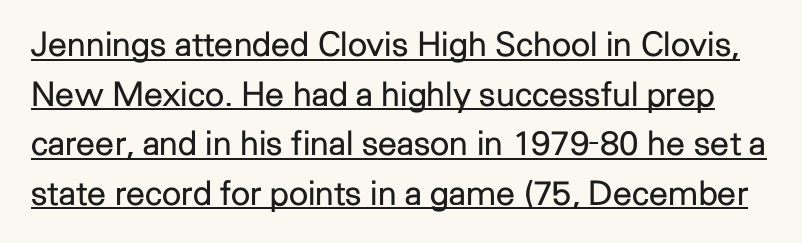
The image shows 34 px regular-weight sans-serif type, upright; set normal line spacing (1.46x), normal letter spacing, underlined; low stroke contrast and a medium x-height.
